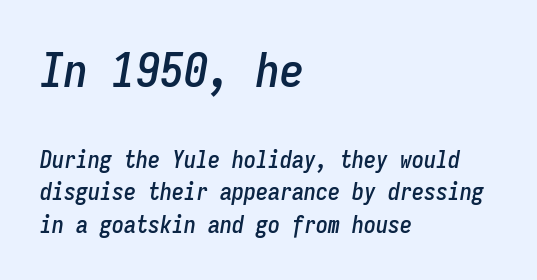
{"italic": "yes", "lean": "right", "slant_degrees": 9, "width": "condensed", "stroke_contrast": "low", "x_height": "medium", "monospaced": "yes", "underline": "no", "align": "left", "line_spacing": "normal", "line_spacing_ratio": 1.36, "letter_spacing": "normal", "letter_spacing_em": 0.0, "larger_block": "first", "size_ratio": 2.0, "glyph_px": 48}
